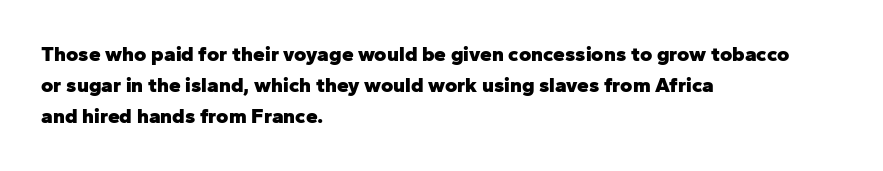
The image shows 21 px bold type, upright; set left-aligned, normal line spacing (1.48x), normal letter spacing, not underlined.
